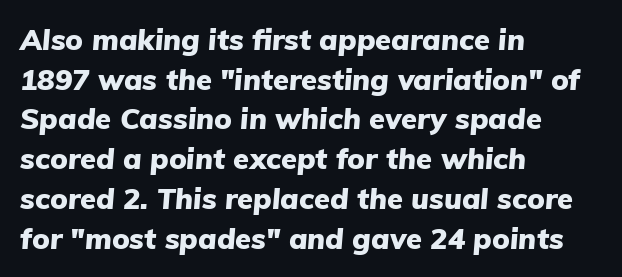
Q: Is the text bold? A: Yes.
Q: Is the text italic (slanted)? A: Yes, it leans right by about 5 degrees.
Q: Is the text underlined? A: No.
Q: How is the paragraph aligned? A: Left-aligned.
Q: Is the spacing between letters normal or unusually wide? A: Normal.
Q: Is the spacing between lines tight, normal or loose? A: Normal.
Q: Width (condensed, normal, or wide)? A: Normal.
Q: Stroke contrast? A: Low.
Q: x-height? A: Medium.
Q: Monospaced? A: No.
